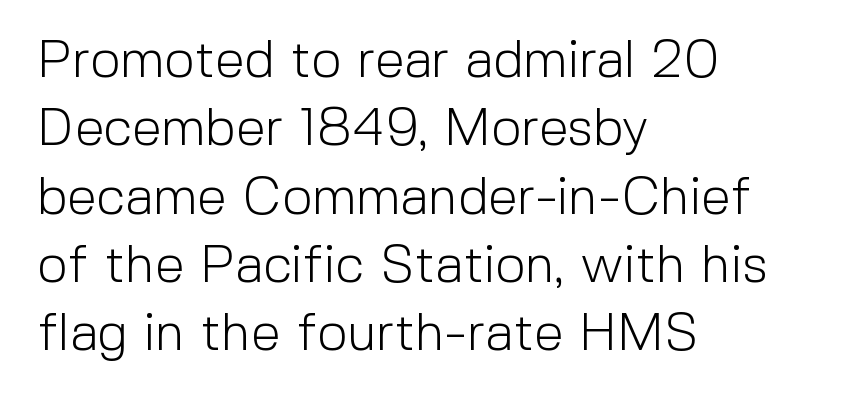
The passage shown stacks its lines at a standard gap. Every stem runs plumb, perpendicular to the baseline. The strokes carry an ordinary text weight at most. Descender tails drop into unmarked territory. Horizontally, the lines are justified to the leading edge only.
